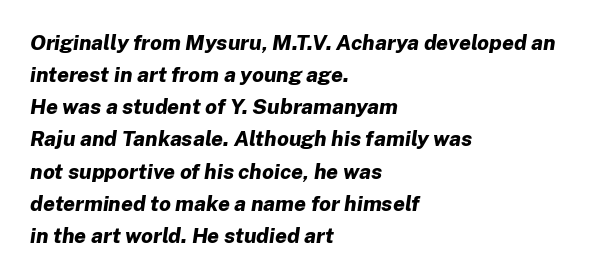
{"italic": "yes", "lean": "right", "slant_degrees": 8, "bold": "yes", "underline": "no", "align": "left", "line_spacing": "normal", "line_spacing_ratio": 1.53, "letter_spacing": "normal", "letter_spacing_em": 0.0, "glyph_px": 21}
